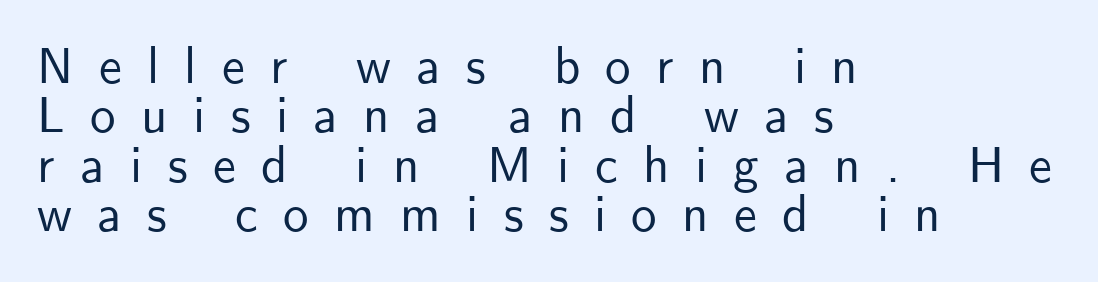
{"serif": "no", "italic": "no", "width": "normal", "stroke_contrast": "low", "x_height": "small", "monospaced": "no", "underline": "no", "align": "left", "line_spacing": "tight", "line_spacing_ratio": 0.97, "letter_spacing": "wide", "letter_spacing_em": 0.5, "glyph_px": 51}
